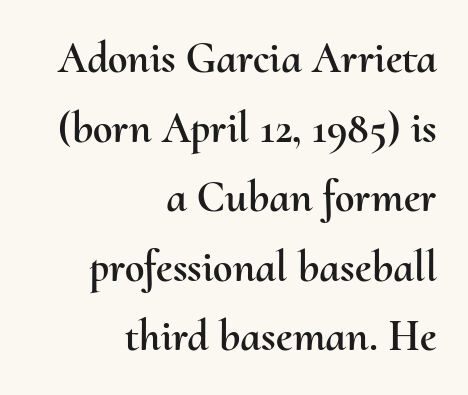
{"italic": "no", "width": "normal", "stroke_contrast": "medium", "x_height": "small", "monospaced": "no", "underline": "no", "align": "right", "line_spacing": "normal", "line_spacing_ratio": 1.58, "letter_spacing": "normal", "letter_spacing_em": 0.0, "glyph_px": 44}
